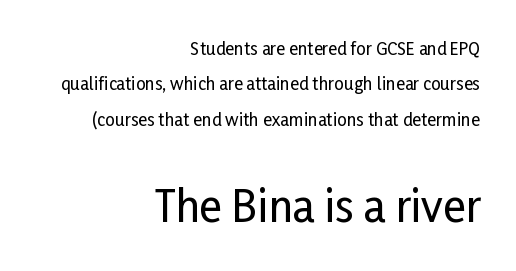
Q: Is the text italic (slanted)? A: No, it is upright.
Q: Is the typeface a serif or a sans-serif typeface? A: Sans-serif.
Q: Is the text underlined? A: No.
Q: How is the paragraph aligned? A: Right-aligned.
Q: Is the spacing between letters normal or unusually wide? A: Normal.
Q: Is the spacing between lines tight, normal or loose? A: Loose.
Q: Which block of text is set in a larger size, the first (top) or the second (bottom)? A: The second (bottom) one.
Q: Width (condensed, normal, or wide)? A: Condensed.
Q: Stroke contrast? A: Low.
Q: x-height? A: Medium.
Q: Monospaced? A: No.
